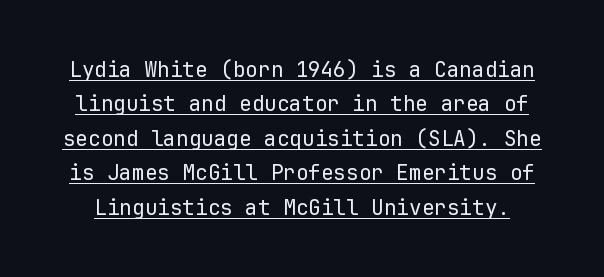
The image shows 21 px text type, upright; set normal line spacing (1.64x), normal letter spacing, underlined.
